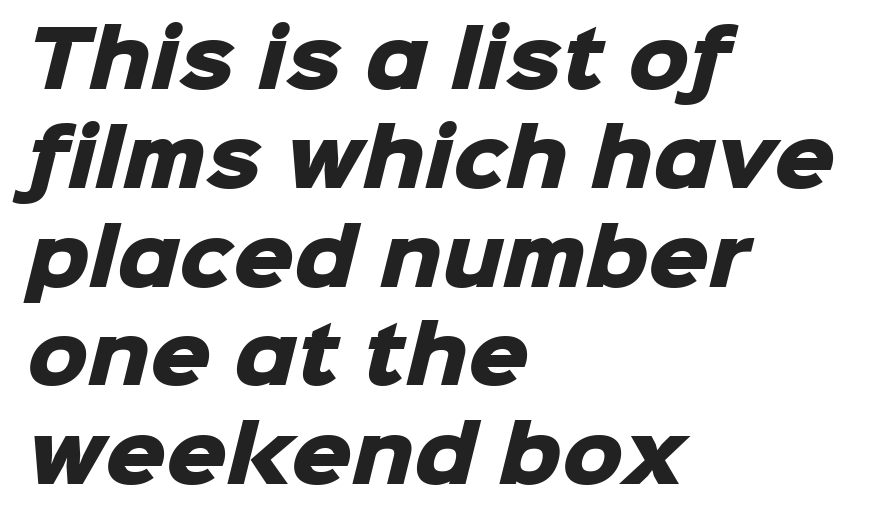
The image shows 76 px heavy sans-serif type; set left-aligned, normal line spacing (1.3x), normal letter spacing, not underlined; low stroke contrast and a medium x-height.
